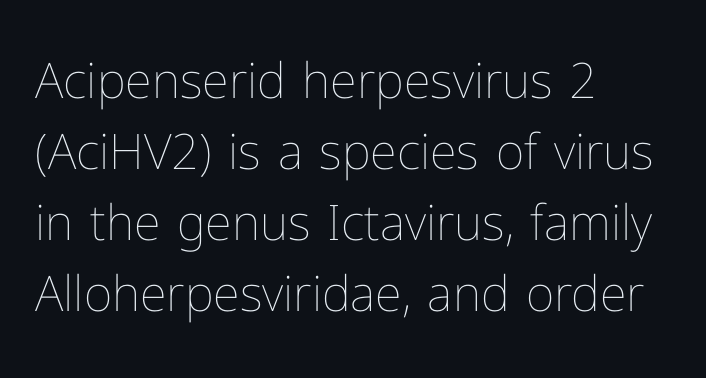
The image shows 49 px thin type, upright; set left-aligned, normal line spacing (1.45x), normal letter spacing, not underlined; low stroke contrast and a medium x-height.
